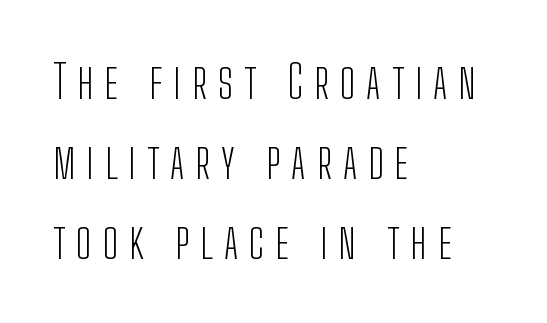
{"serif": "no", "italic": "no", "bold": "no", "weight": "light", "width": "condensed", "stroke_contrast": "low", "x_height": "medium", "monospaced": "no", "underline": "no", "align": "left", "line_spacing_ratio": 1.74, "letter_spacing": "wide", "letter_spacing_em": 0.24, "glyph_px": 46}
